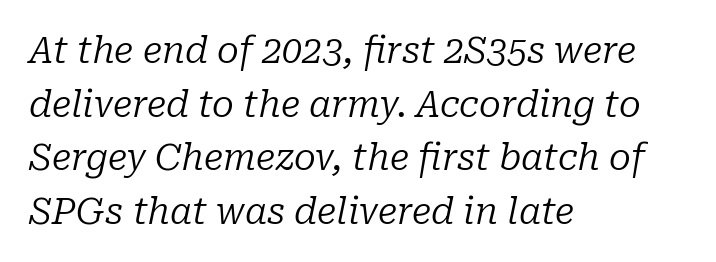
Visually the block forms a straight wall on the left and a jagged coastline on the right. Characters are canted at an angle relative to the baseline's perpendicular. Here the glyphs are tracked normally, forming tight word shapes. The lines sit at an ordinary, default distance from one another. A serif font was chosen for this passage. The words here are not underlined.
